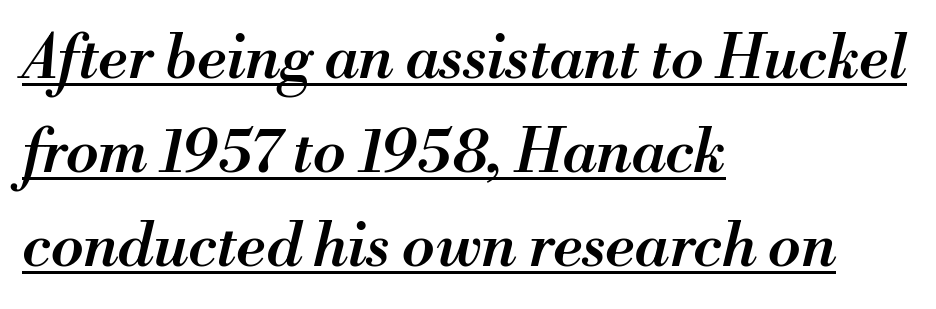
The image shows 60 px semibold type, italic (leaning right); set left-aligned, normal line spacing (1.57x), normal letter spacing, underlined; medium stroke contrast and a small x-height.
